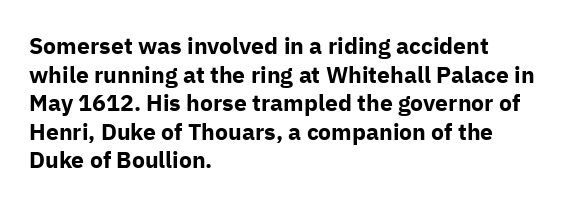
Q: Is the text bold? A: Yes.
Q: Is the text italic (slanted)? A: No, it is upright.
Q: Is the text underlined? A: No.
Q: How is the paragraph aligned? A: Left-aligned.
Q: Is the spacing between letters normal or unusually wide? A: Normal.
